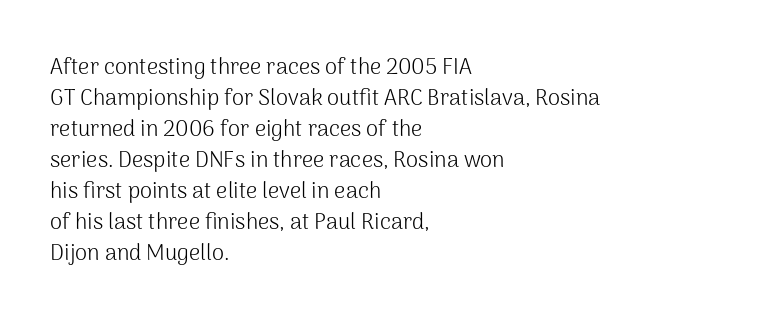
The image shows 22 px text type, upright; set left-aligned, normal line spacing (1.41x), normal letter spacing, not underlined.
